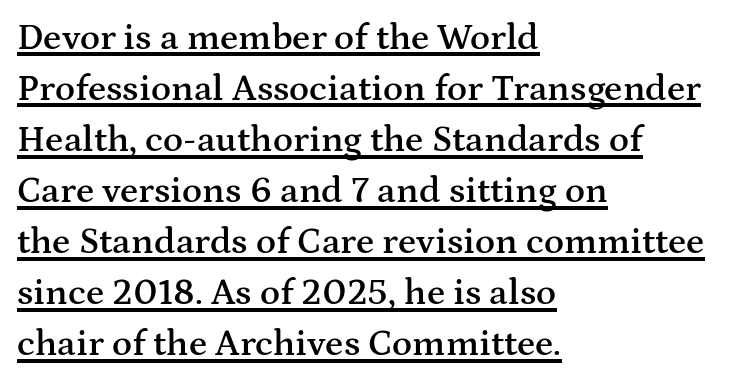
{"serif": "yes", "italic": "no", "bold": "semi", "weight": "semibold", "width": "wide", "stroke_contrast": "medium", "x_height": "medium", "monospaced": "no", "underline": "yes", "align": "left", "line_spacing": "normal", "line_spacing_ratio": 1.38, "letter_spacing": "normal", "letter_spacing_em": 0.0, "glyph_px": 37}
